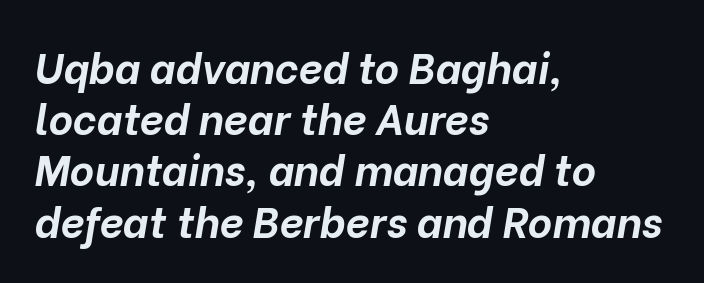
The rag falls on the right side of this text block. Beneath every word, the page is bare. Do the characters align in a grid? No, the font is proportional. When letters slant like this, we call the style italic. Emphasis by weight is at full strength: bold. The horizontal fit of the characters is conventional and even.
